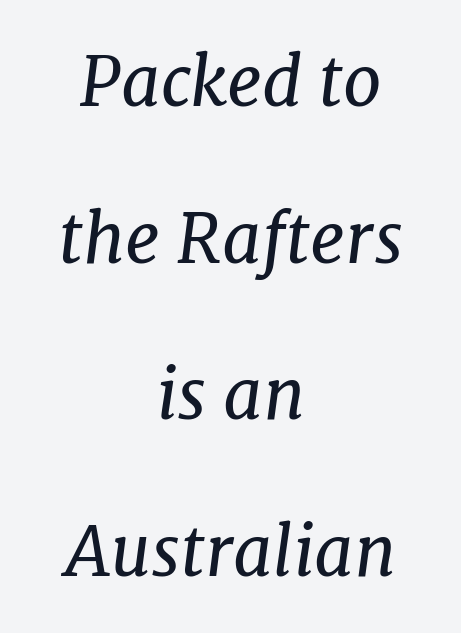
The letters advance in unequal steps, a hallmark of proportional type. The compositor balanced each line on the midline. The designer went with a serif here, giving each stem small feet. Designer's note — italics engaged. The strokes carry an ordinary text weight at most.
